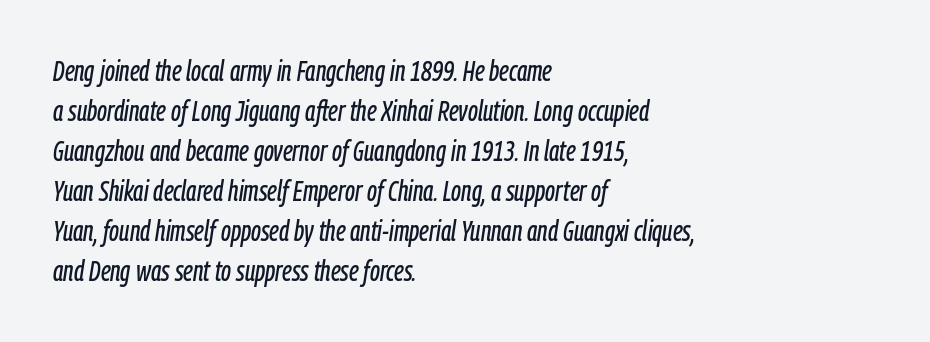
The paragraph has a hard left edge and a soft right edge. Nothing unusual about the tracking: characters are spaced as the font intends. Each letter keeps its own natural width here, so spacing adapts to shape. Quick note: underline off. Every character sits at an angle, as italics do.
